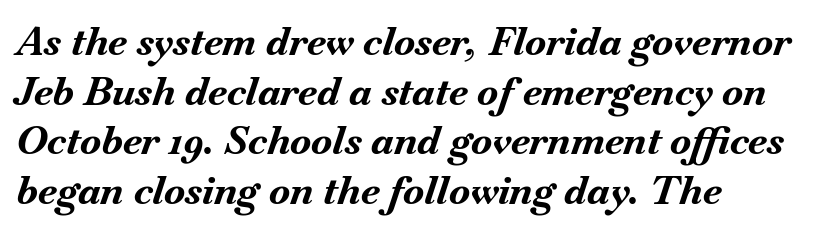
Q: Is the text bold? A: Yes.
Q: Is the text italic (slanted)? A: Yes, it leans right by about 18 degrees.
Q: Is the text underlined? A: No.
Q: Is the spacing between letters normal or unusually wide? A: Normal.
Q: Is the spacing between lines tight, normal or loose? A: Normal.
Q: Width (condensed, normal, or wide)? A: Normal.
Q: Stroke contrast? A: Medium.
Q: x-height? A: Small.
Q: Monospaced? A: No.
